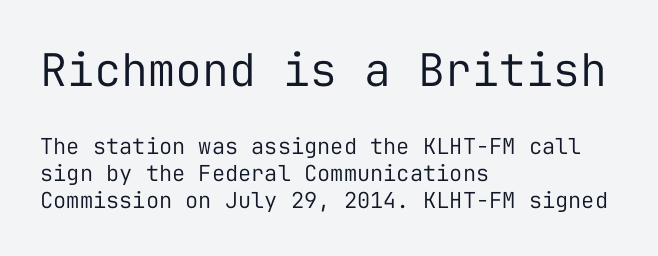
{"serif": "no", "italic": "no", "bold": "no", "weight": "regular", "width": "normal", "stroke_contrast": "low", "x_height": "medium", "monospaced": "yes", "underline": "no", "align": "left", "line_spacing_ratio": 1.23, "letter_spacing": "normal", "letter_spacing_em": 0.0, "larger_block": "first", "size_ratio": 2.05, "glyph_px": 45}
